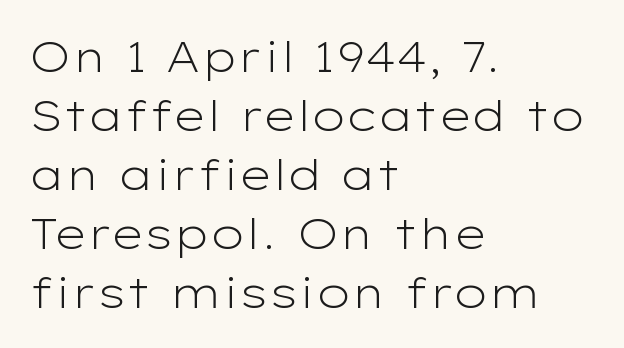
The glyphs are unaccompanied by any horizontal stroke below them. Quick note: interline space is typical. Stroke mass is kept to a normal reading level or below. Are there feet on the stems? There aren't — it's a sans. These lines stack with their left ends in a neat column. This sample has the flowing, uneven cadence of proportional lettering.
